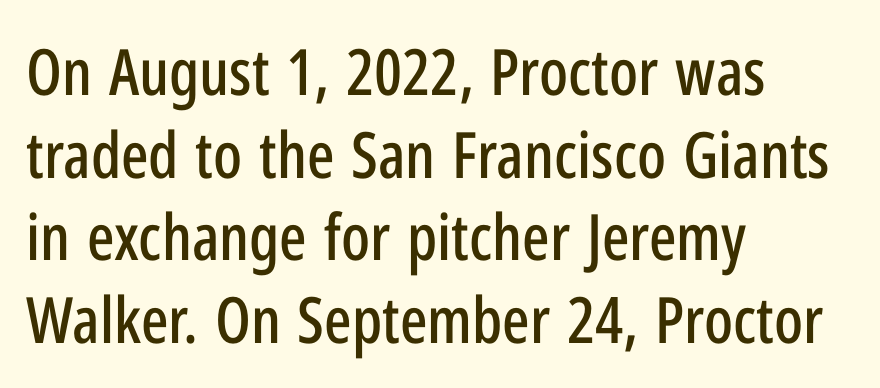
The letters advance in unequal steps, a hallmark of proportional type. The lettering stays uniformly vertical, giving the passage a roman look. Glance below the letters and you will spot only blank space. Normally led — the rows are evenly, conventionally spaced. You can tell from the bare stems that sans-serif type was used. Students, note that the glyphs here touch the page at normal intervals.
